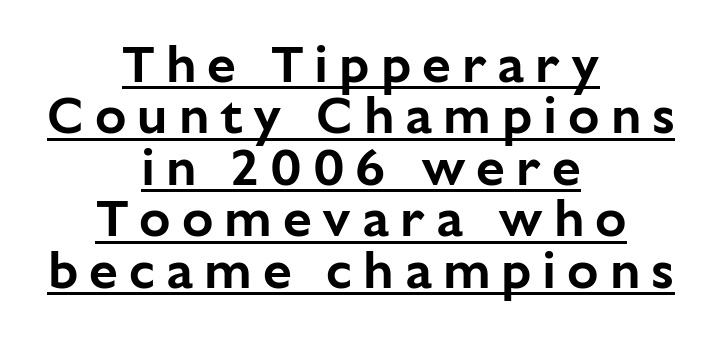
The image shows 52 px sans-serif type, upright; set centered, tight line spacing (0.99x), unusually wide letter spacing (+0.21 em), underlined; low stroke contrast and a medium x-height.
